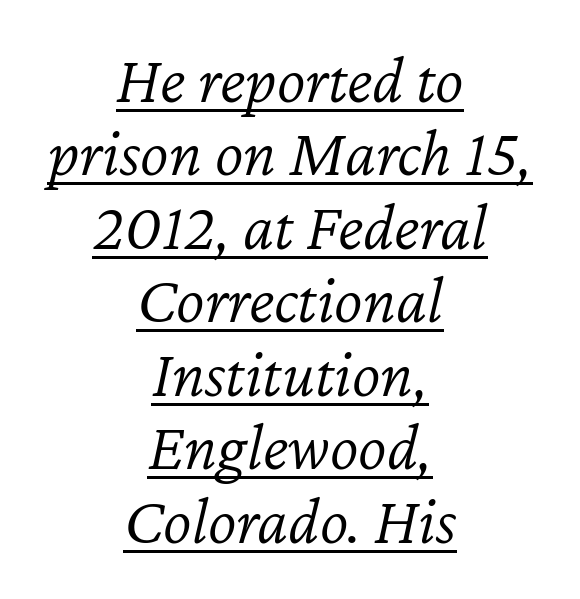
Slanted lettering throughout. Descenders here cross a horizontal rule under the line. Short note: letters normally spaced. Leading is clearly below the norm, producing a dense column. Reading down the block, each line starts at a different indent, mirrored at its end.
